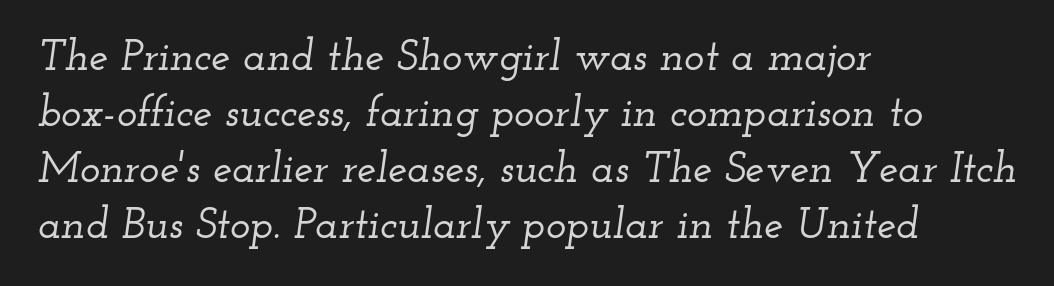
The image shows 43 px wide serif type, italic (leaning right); set left-aligned, normal line spacing (1.3x), normal letter spacing, not underlined; low stroke contrast and a small x-height.
